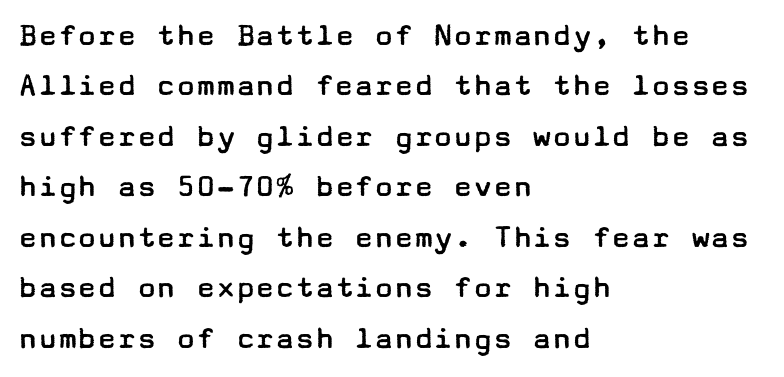
Summary of vertical rhythm: regular, with standard interline spacing. The lines in this sample share a left origin and differ only in where they stop. This sample uses an upright cut, with every glyph sitting square on the baseline. There is no visible air inserted between adjacent glyphs. The strokes carry an ordinary text weight at most.
